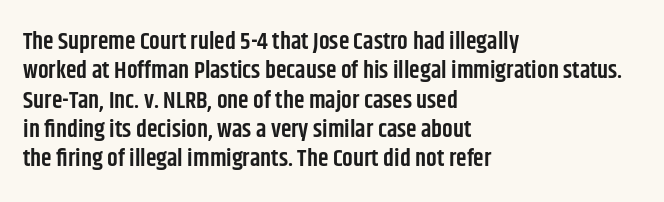
Q: Is the text bold? A: Semi-bold.
Q: Is the text italic (slanted)? A: No, it is upright.
Q: Is the text underlined? A: No.
Q: How is the paragraph aligned? A: Left-aligned.
Q: Is the spacing between letters normal or unusually wide? A: Normal.
